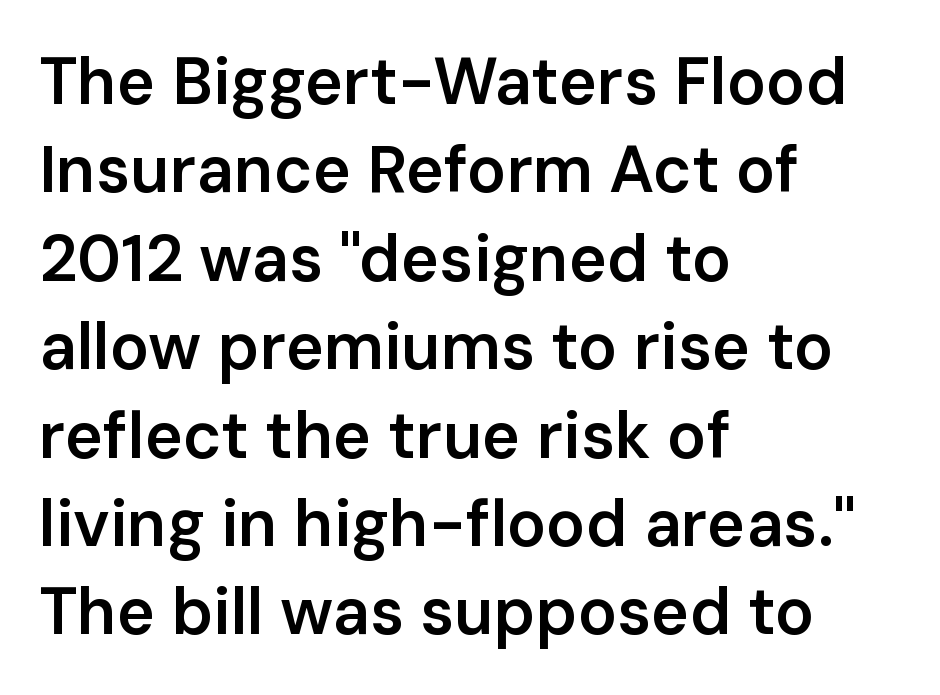
Q: Is the text bold? A: Semi-bold.
Q: Is the text italic (slanted)? A: No, it is upright.
Q: Is the typeface a serif or a sans-serif typeface? A: Sans-serif.
Q: Is the text underlined? A: No.
Q: How is the paragraph aligned? A: Left-aligned.
Q: Is the spacing between letters normal or unusually wide? A: Normal.
Q: Is the spacing between lines tight, normal or loose? A: Normal.
Q: Width (condensed, normal, or wide)? A: Normal.
Q: Stroke contrast? A: Low.
Q: x-height? A: Medium.
Q: Monospaced? A: No.
